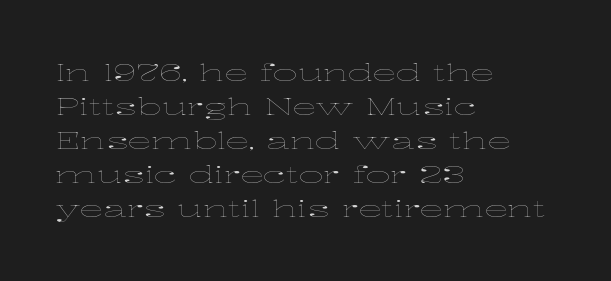
Just letters on the line, the space beneath them empty. The lines sit at an ordinary, default distance from one another. Reading down the block, your eye returns to a fixed left position each line. Think standard paragraph weight, or any step lighter than that.
